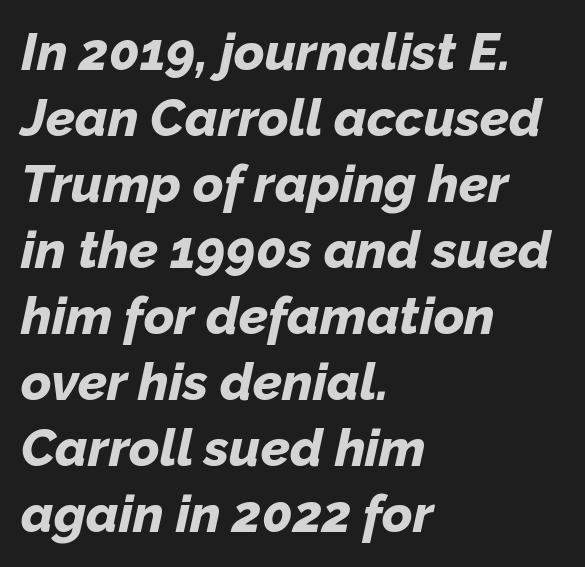
Q: Is the text bold? A: Yes.
Q: Is the text italic (slanted)? A: Yes, it leans right by about 12 degrees.
Q: Is the text underlined? A: No.
Q: How is the paragraph aligned? A: Left-aligned.
Q: Is the spacing between letters normal or unusually wide? A: Normal.
Q: Is the spacing between lines tight, normal or loose? A: Normal.
Q: Width (condensed, normal, or wide)? A: Normal.
Q: Stroke contrast? A: Low.
Q: x-height? A: Medium.
Q: Monospaced? A: No.
